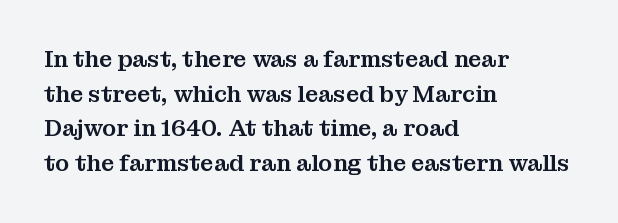
Q: Is the text italic (slanted)? A: No, it is upright.
Q: Is the text underlined? A: No.
Q: How is the paragraph aligned? A: Left-aligned.
Q: Is the spacing between letters normal or unusually wide? A: Normal.
Q: Is the spacing between lines tight, normal or loose? A: Normal.
